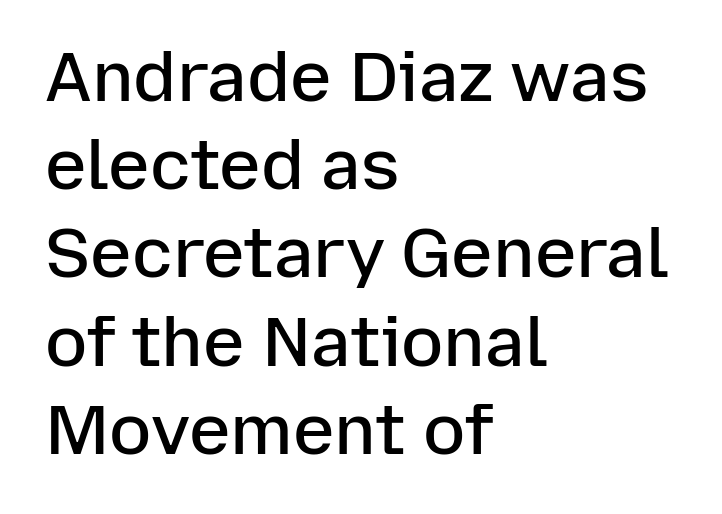
The image shows 70 px semibold sans-serif type, upright; set left-aligned, normal line spacing (1.26x), normal letter spacing, not underlined; low stroke contrast and a medium x-height.
